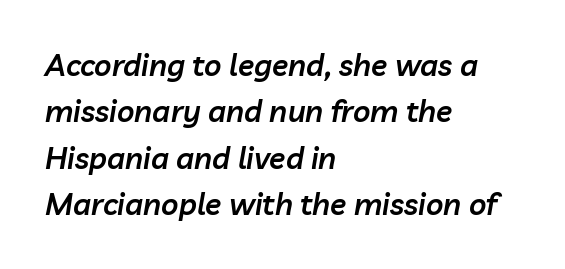
The image shows 30 px semibold type, italic (leaning right); set left-aligned, normal line spacing (1.55x), normal letter spacing, not underlined; low stroke contrast and a medium x-height.
